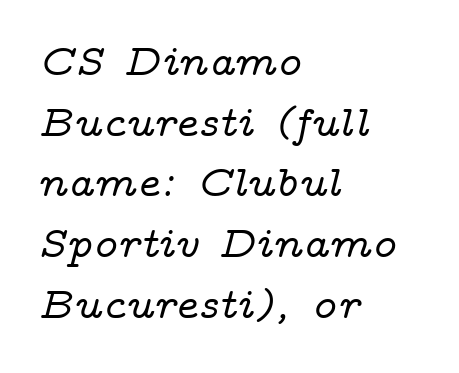
Are there feet on the stems? There are — it's a serif. Posture: slanted. Is the letter spacing exaggerated? No — it looks like the ordinary default. Caption: multi-line text, flush left, ragged right. Each letter keeps its own natural width here, so spacing adapts to shape.
